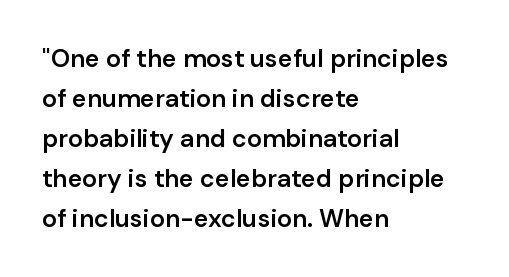
The image shows 25 px text type, upright; set left-aligned, normal line spacing (1.6x), normal letter spacing, not underlined.
